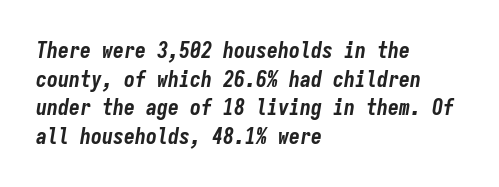
The image shows 22 px bold type, italic (leaning right); set left-aligned, normal line spacing (1.3x), normal letter spacing, not underlined.
